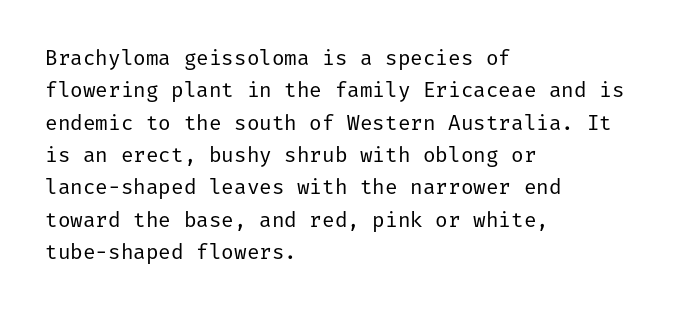
{"italic": "no", "bold": "no", "underline": "no", "align": "left", "line_spacing": "normal", "line_spacing_ratio": 1.54, "letter_spacing": "normal", "letter_spacing_em": 0.0, "glyph_px": 21}
